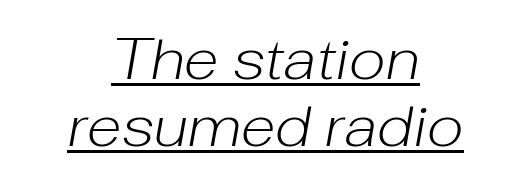
{"italic": "yes", "lean": "right", "slant_degrees": 10, "bold": "no", "weight": "light", "width": "normal", "stroke_contrast": "low", "x_height": "medium", "monospaced": "no", "underline": "yes", "align": "center", "line_spacing_ratio": 1.17, "letter_spacing": "normal", "letter_spacing_em": 0.0, "glyph_px": 57}
